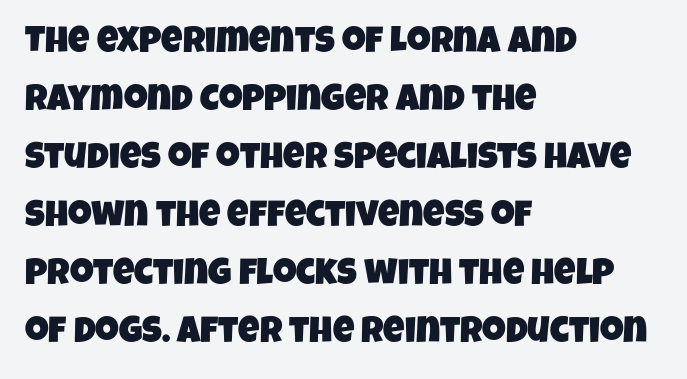
The image shows 37 px condensed sans-serif type; set left-aligned, normal line spacing (1.57x), normal letter spacing, not underlined; low stroke contrast and a large x-height.
